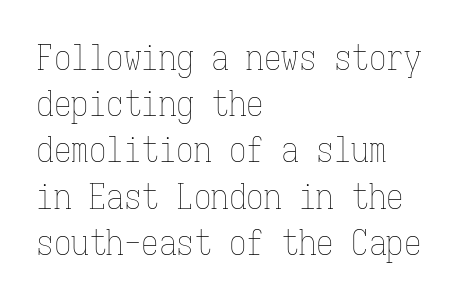
{"italic": "no", "bold": "no", "weight": "thin", "width": "condensed", "stroke_contrast": "low", "x_height": "medium", "monospaced": "yes", "underline": "no", "align": "left", "line_spacing": "normal", "line_spacing_ratio": 1.32, "letter_spacing": "normal", "letter_spacing_em": 0.0, "glyph_px": 35}
